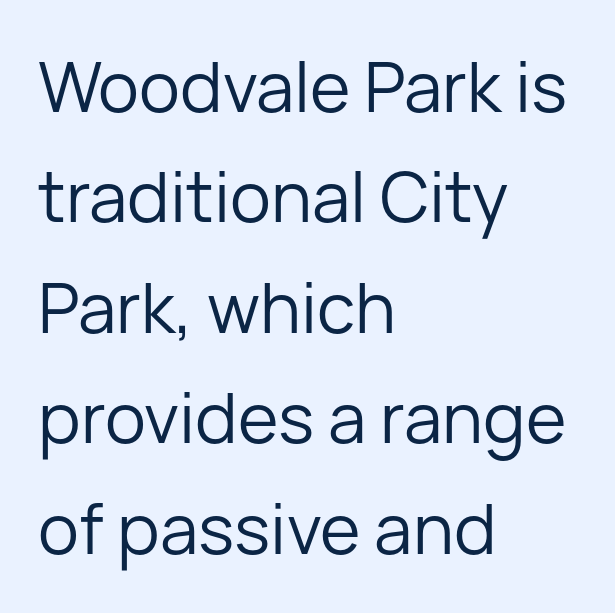
Is the letter spacing exaggerated? No — it looks like the ordinary default. Ink coverage per letter is moderate at most. Does the leading feel generous? No, just average. Posture: vertical. Look at the bottom of the vertical strokes: they stop flat, with no serifs.
